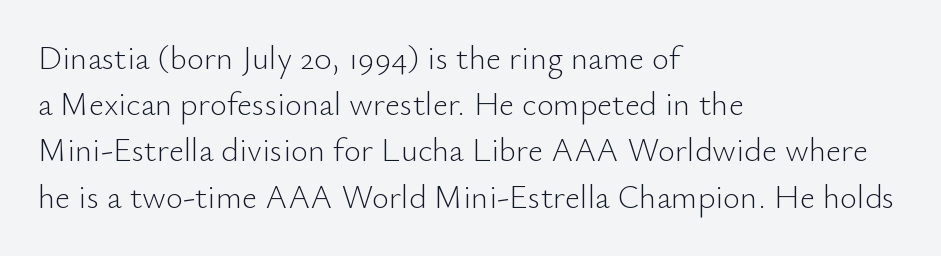
Q: Is the text bold? A: No.
Q: Is the text italic (slanted)? A: No, it is upright.
Q: Is the typeface a serif or a sans-serif typeface? A: Sans-serif.
Q: Is the text underlined? A: No.
Q: How is the paragraph aligned? A: Left-aligned.
Q: Is the spacing between letters normal or unusually wide? A: Normal.
Q: Is the spacing between lines tight, normal or loose? A: Normal.
Q: Width (condensed, normal, or wide)? A: Normal.
Q: Stroke contrast? A: Low.
Q: x-height? A: Small.
Q: Monospaced? A: No.
